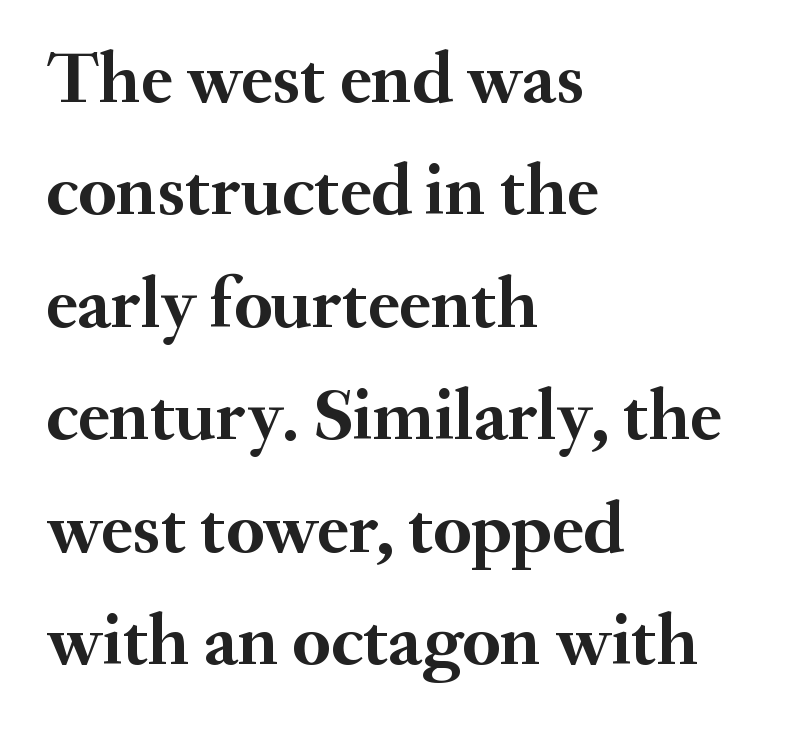
The image shows 73 px semibold serif type, upright; set left-aligned, normal line spacing (1.54x), normal letter spacing, not underlined; medium stroke contrast and a small x-height.
